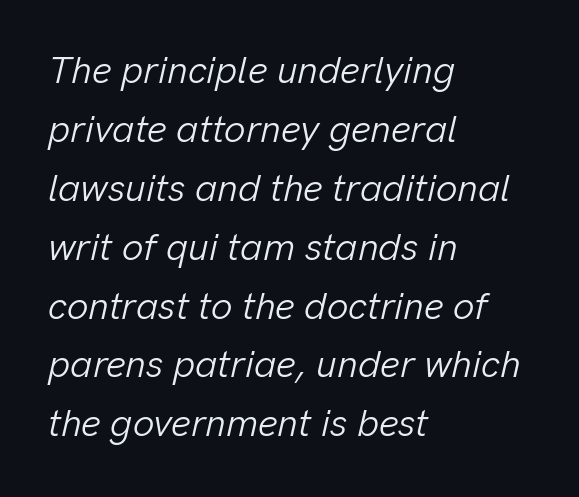
{"italic": "yes", "lean": "right", "slant_degrees": 13, "bold": "no", "weight": "light", "width": "normal", "stroke_contrast": "low", "x_height": "medium", "monospaced": "no", "underline": "no", "align": "left", "line_spacing": "normal", "line_spacing_ratio": 1.55, "letter_spacing": "normal", "letter_spacing_em": 0.0, "glyph_px": 38}
